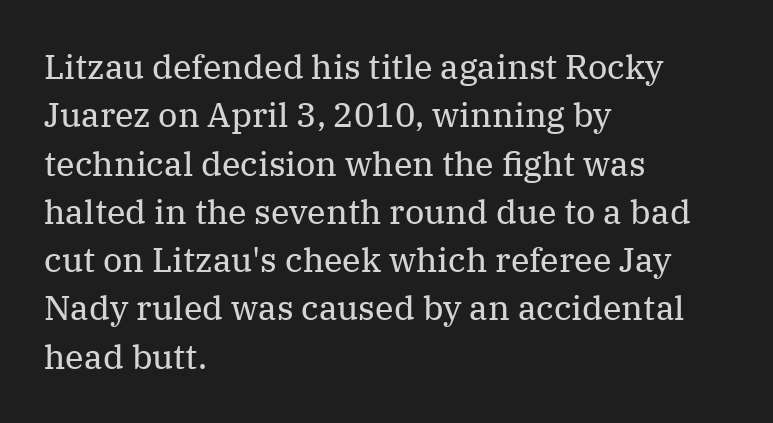
Q: Is the text bold? A: No.
Q: Is the text italic (slanted)? A: No, it is upright.
Q: Is the typeface a serif or a sans-serif typeface? A: Serif.
Q: Is the text underlined? A: No.
Q: How is the paragraph aligned? A: Left-aligned.
Q: Is the spacing between letters normal or unusually wide? A: Normal.
Q: Is the spacing between lines tight, normal or loose? A: Normal.
Q: Width (condensed, normal, or wide)? A: Normal.
Q: Stroke contrast? A: Medium.
Q: x-height? A: Medium.
Q: Monospaced? A: No.
